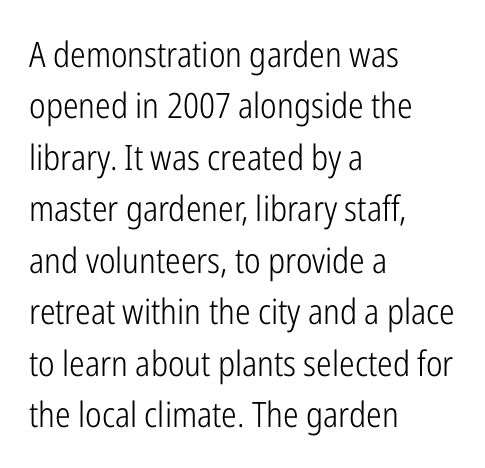
Q: Is the text bold? A: No.
Q: Is the text italic (slanted)? A: No, it is upright.
Q: Is the typeface a serif or a sans-serif typeface? A: Sans-serif.
Q: Is the text underlined? A: No.
Q: How is the paragraph aligned? A: Left-aligned.
Q: Is the spacing between letters normal or unusually wide? A: Normal.
Q: Is the spacing between lines tight, normal or loose? A: Normal.
Q: Width (condensed, normal, or wide)? A: Condensed.
Q: Stroke contrast? A: Low.
Q: x-height? A: Medium.
Q: Monospaced? A: No.
